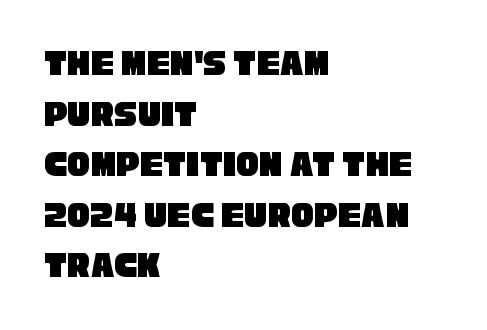
Q: Is the typeface a serif or a sans-serif typeface? A: Sans-serif.
Q: Is the text underlined? A: No.
Q: How is the paragraph aligned? A: Left-aligned.
Q: Is the spacing between letters normal or unusually wide? A: Normal.
Q: Is the spacing between lines tight, normal or loose? A: Normal.
Q: Width (condensed, normal, or wide)? A: Condensed.
Q: Stroke contrast? A: Low.
Q: x-height? A: Large.
Q: Monospaced? A: No.
